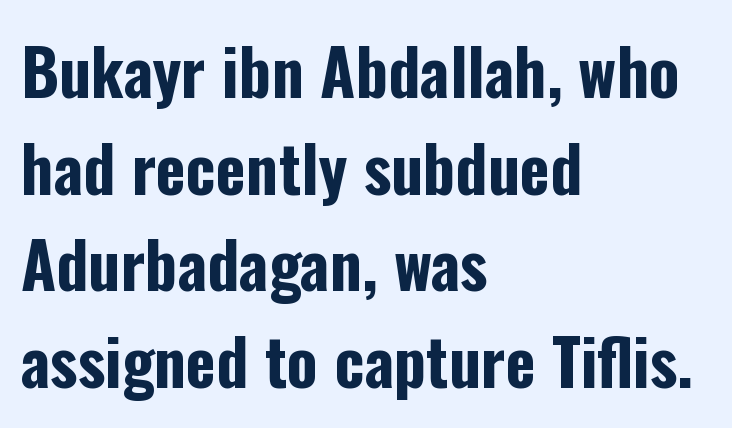
Left-aligned paragraph, ragged on the right. Letter spacing: default. Strong, thick strokes mark this as bold type. You can tell from the bare stems that sans-serif type was used. Proportional: the letters do not fall into vertical columns.
